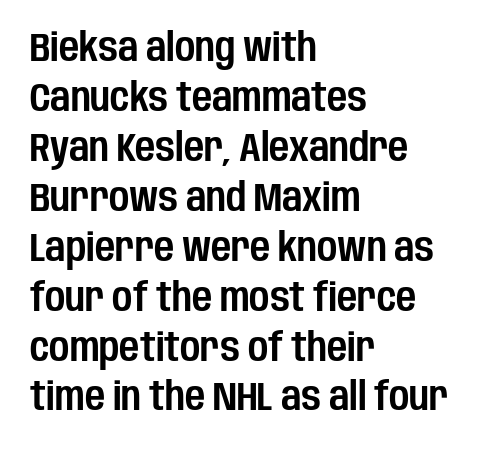
Character widths vary here, with narrow letters taking less room than wide ones. In terms of letterform style, serifs are entirely absent. The words here are not underlined. If you measured baseline to baseline, you'd find a middling distance. Horizontal alignment here is leftward, the default for most running prose. Notice how the stems are strictly vertical — no italics here.
